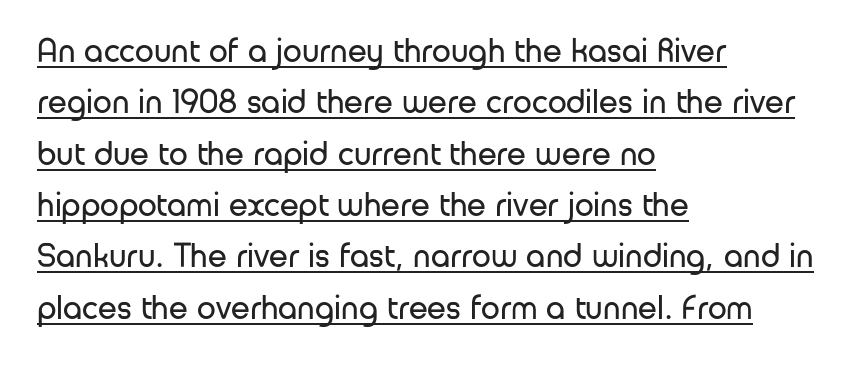
Stroke terminals: plain, sans-serif. The compositor pushed each line to the left boundary. Beneath each row of characters lies a ruled line. This reads as an unemphasized weight, regular at the heaviest.
